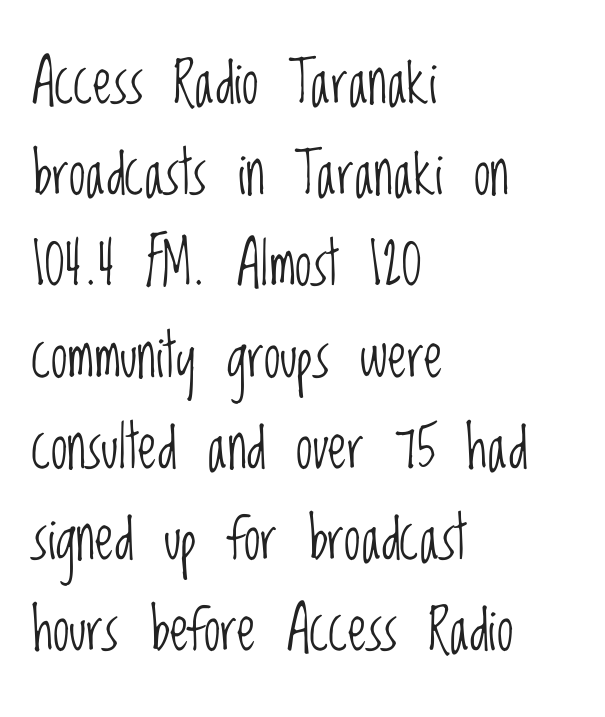
Q: Is the text bold? A: No.
Q: Is the text italic (slanted)? A: No, it is upright.
Q: Is the typeface a serif or a sans-serif typeface? A: Sans-serif.
Q: Is the text underlined? A: No.
Q: How is the paragraph aligned? A: Left-aligned.
Q: Is the spacing between letters normal or unusually wide? A: Normal.
Q: Is the spacing between lines tight, normal or loose? A: Normal.
Q: Width (condensed, normal, or wide)? A: Condensed.
Q: Stroke contrast? A: Low.
Q: x-height? A: Large.
Q: Monospaced? A: No.
